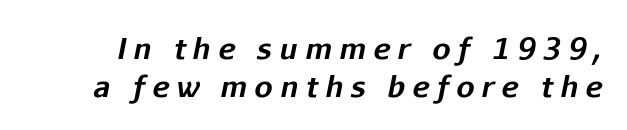
Q: Is the text bold? A: Yes.
Q: Is the text italic (slanted)? A: Yes, it leans right by about 11 degrees.
Q: Is the text underlined? A: No.
Q: Is the spacing between letters normal or unusually wide? A: Unusually wide.
Q: Is the spacing between lines tight, normal or loose? A: Normal.
Q: Width (condensed, normal, or wide)? A: Normal.
Q: Stroke contrast? A: Low.
Q: x-height? A: Medium.
Q: Monospaced? A: No.
